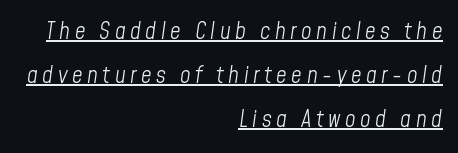
Notice how a bar underscores the lettering throughout. Substantial extra tracking has been applied to these lines. Summary of vertical rhythm: relaxed, with wide interline spacing. The typography opts for an oblique posture over an upright one. The characters are drawn with everyday or finer stroke widths. These lines stack with their right ends in a neat column.
